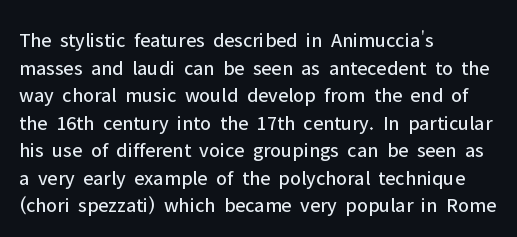
{"italic": "no", "bold": "no", "underline": "no", "align": "left", "line_spacing": "normal", "line_spacing_ratio": 1.31, "letter_spacing": "normal", "letter_spacing_em": 0.0, "glyph_px": 21}
